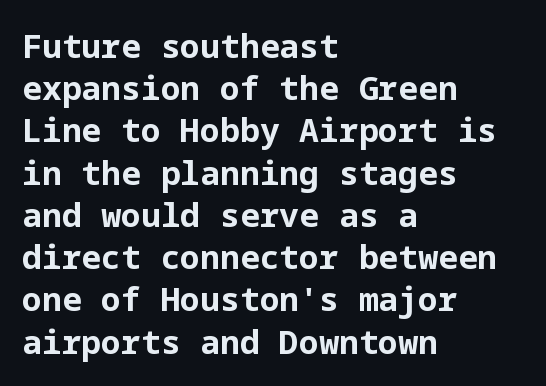
Q: Is the text bold? A: Yes.
Q: Is the text italic (slanted)? A: No, it is upright.
Q: Is the typeface a serif or a sans-serif typeface? A: Sans-serif.
Q: Is the text underlined? A: No.
Q: How is the paragraph aligned? A: Left-aligned.
Q: Is the spacing between letters normal or unusually wide? A: Normal.
Q: Is the spacing between lines tight, normal or loose? A: Normal.
Q: Width (condensed, normal, or wide)? A: Normal.
Q: Stroke contrast? A: Low.
Q: x-height? A: Medium.
